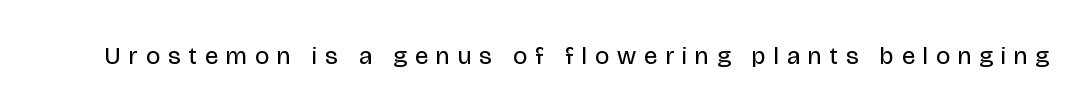
Spacing between characters has been opened up far beyond the box default. Every stem runs plumb, perpendicular to the baseline. No chunkiness to these letters — they're not bold. Check the space under the baseline: it is left empty.
